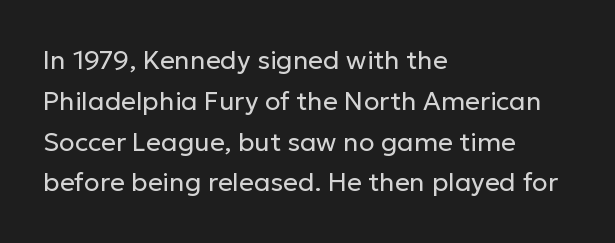
Q: Is the text bold? A: No.
Q: Is the text italic (slanted)? A: No, it is upright.
Q: Is the text underlined? A: No.
Q: How is the paragraph aligned? A: Left-aligned.
Q: Is the spacing between letters normal or unusually wide? A: Normal.
Q: Is the spacing between lines tight, normal or loose? A: Normal.
